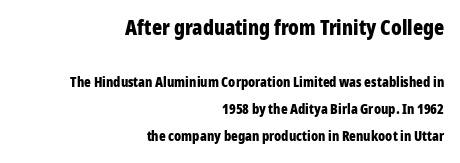
Characters remain perfectly vertical along every line. Bare-footed words on every line. Tracking here is standard; glyphs follow each other at the usual distance. Does the bottom block carry the larger type? No, the top block does.
